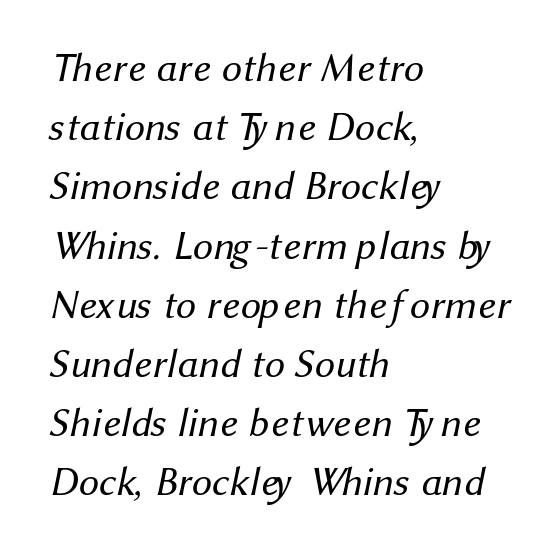
Letter spacing: default. A bare baseline throughout the passage. Each letter keeps its own natural width here, so spacing adapts to shape. Serifs: no, the terminals of the letterforms are clean.
